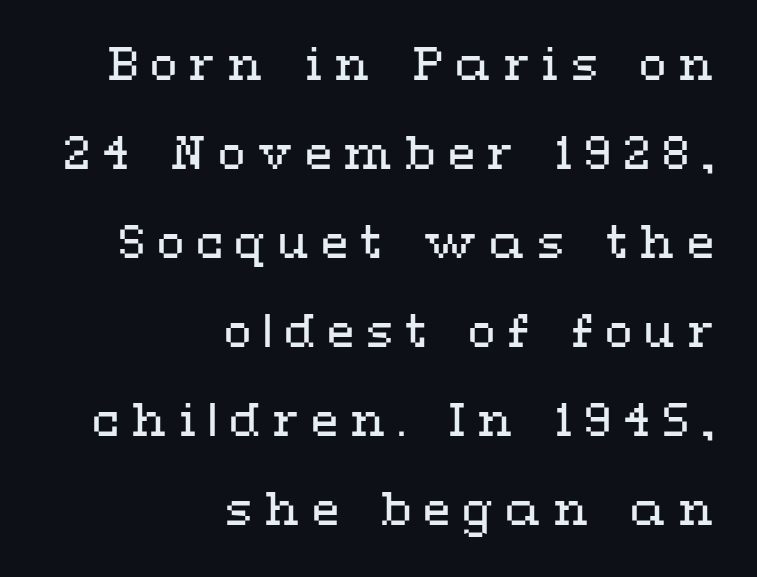
Q: Is the text bold? A: No.
Q: Is the text italic (slanted)? A: No, it is upright.
Q: Is the text underlined? A: No.
Q: How is the paragraph aligned? A: Right-aligned.
Q: Is the spacing between letters normal or unusually wide? A: Unusually wide.
Q: Is the spacing between lines tight, normal or loose? A: Loose.
Q: Width (condensed, normal, or wide)? A: Wide.
Q: Stroke contrast? A: Medium.
Q: x-height? A: Medium.
Q: Monospaced? A: No.
